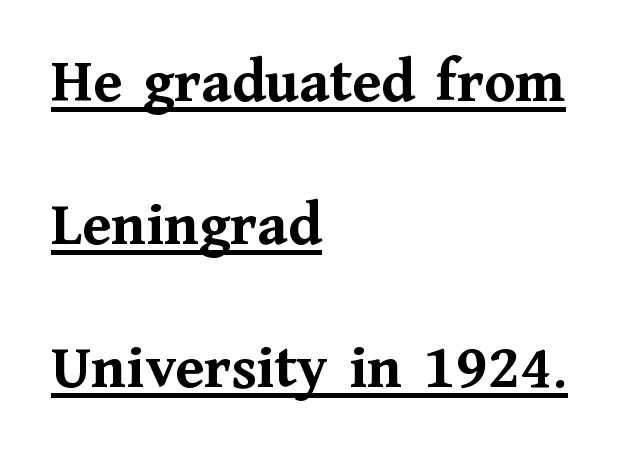
The image shows 63 px semibold serif type, upright; set left-aligned, loose line spacing (2.27x), normal letter spacing, underlined; medium stroke contrast and a medium x-height.
